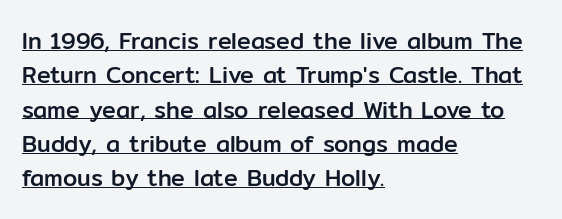
{"italic": "no", "underline": "yes", "align": "left", "line_spacing": "normal", "line_spacing_ratio": 1.49, "letter_spacing": "normal", "letter_spacing_em": 0.0, "glyph_px": 23}
